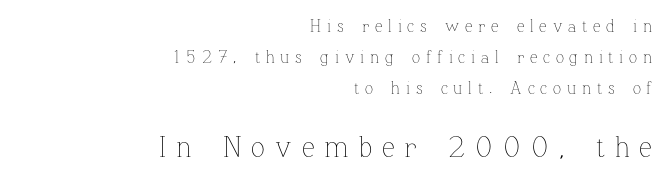
{"italic": "no", "bold": "no", "weight": "thin", "width": "normal", "stroke_contrast": "low", "x_height": "medium", "monospaced": "no", "underline": "no", "align": "right", "line_spacing_ratio": 1.82, "letter_spacing": "wide", "letter_spacing_em": 0.34, "larger_block": "second", "size_ratio": 1.71, "glyph_px": 29}
